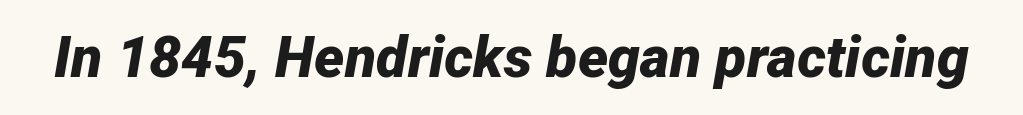
The image shows 57 px bold type, italic (leaning right); set normal letter spacing, not underlined; low stroke contrast and a medium x-height.
